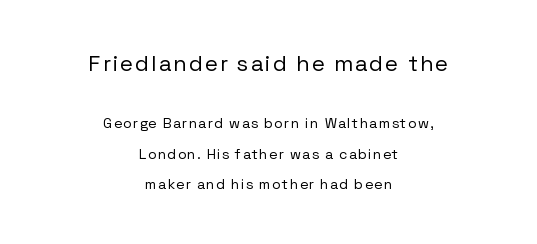
The image shows 22 px text type, upright; set centered, loose line spacing (2.17x), not underlined; the first (top) block is 1.57x larger.
